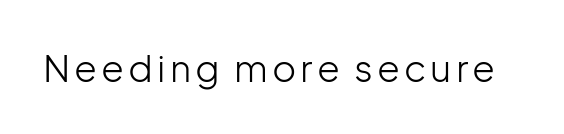
The image shows 37 px light sans-serif type, upright; set not underlined; low stroke contrast and a medium x-height.
